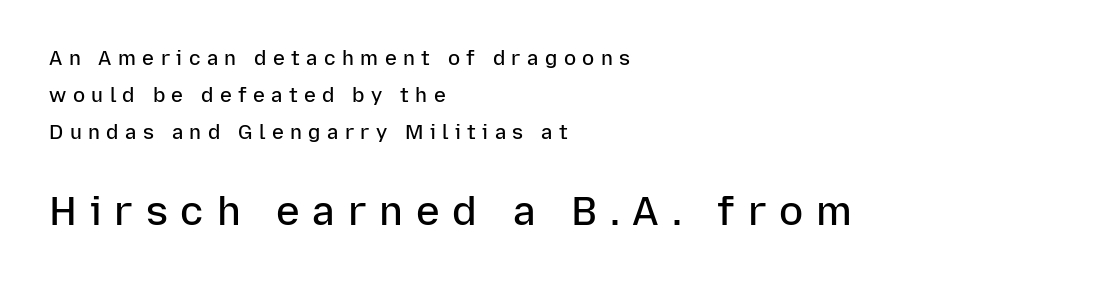
Posture: vertical. Check under the words: just untouched page. The rendering uses a semibold face; strokes are thickened but not to full bold. The lines in this sample share a left origin and differ only in where they stop. The later block is typeset at a bigger size than the earlier block.
